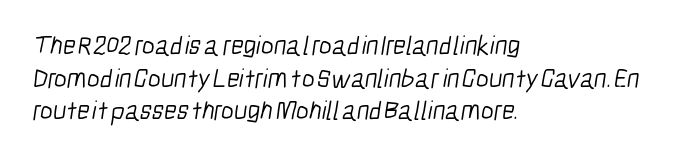
{"bold": "no", "underline": "no", "align": "left", "line_spacing_ratio": 1.21, "letter_spacing": "normal", "letter_spacing_em": 0.0, "glyph_px": 27}
